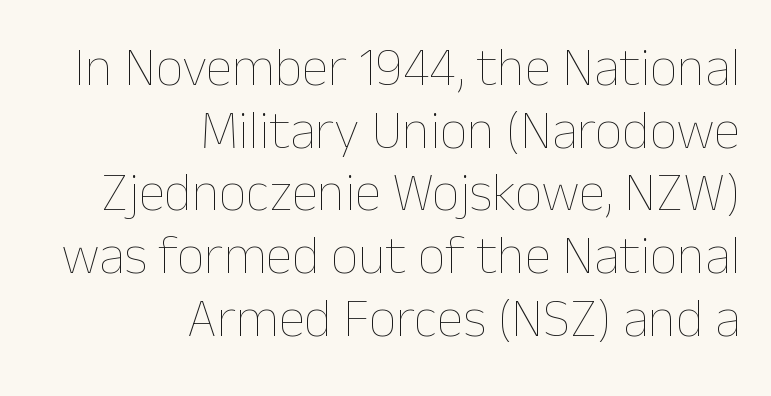
Q: Is the text bold? A: No.
Q: Is the text italic (slanted)? A: No, it is upright.
Q: Is the text underlined? A: No.
Q: How is the paragraph aligned? A: Right-aligned.
Q: Is the spacing between letters normal or unusually wide? A: Normal.
Q: Width (condensed, normal, or wide)? A: Normal.
Q: Stroke contrast? A: Low.
Q: x-height? A: Medium.
Q: Monospaced? A: No.
